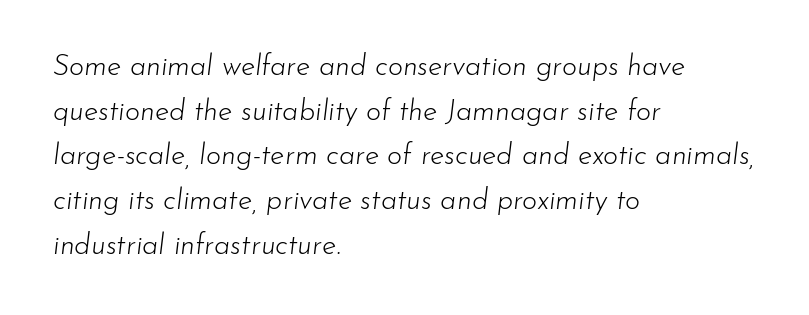
Each letter keeps its own natural width here, so spacing adapts to shape. Unmarked baselines from the first word to the last. Looking at the ascenders, they clearly lean. The rendering uses a moderate line-height, typical for paragraphs. These lines are set flush left with a ragged right edge. The face used here is rendered with its standard letterfit.
